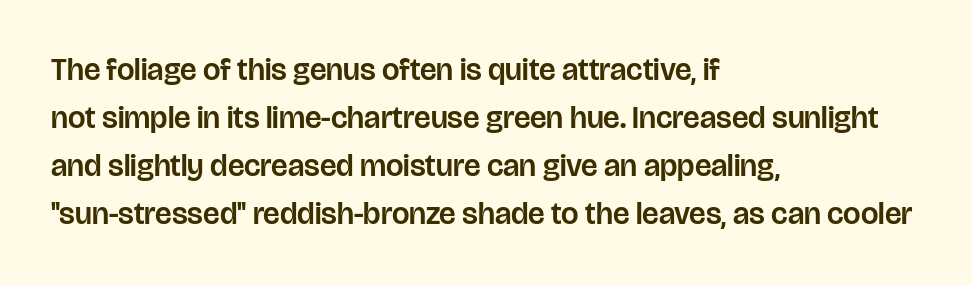
{"serif": "no", "italic": "no", "width": "normal", "stroke_contrast": "low", "x_height": "large", "monospaced": "no", "underline": "no", "align": "left", "line_spacing": "normal", "line_spacing_ratio": 1.55, "letter_spacing": "normal", "letter_spacing_em": 0.0, "glyph_px": 31}
